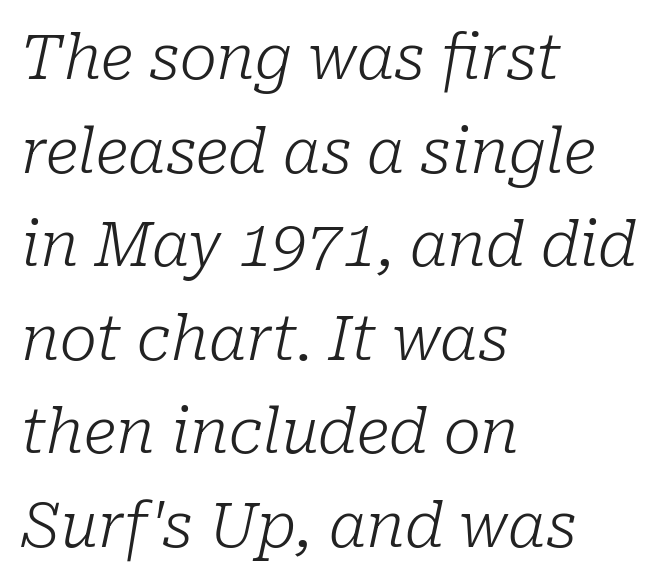
Q: Is the text bold? A: No.
Q: Is the text italic (slanted)? A: Yes, it leans right by about 10 degrees.
Q: Is the typeface a serif or a sans-serif typeface? A: Serif.
Q: Is the text underlined? A: No.
Q: How is the paragraph aligned? A: Left-aligned.
Q: Is the spacing between letters normal or unusually wide? A: Normal.
Q: Is the spacing between lines tight, normal or loose? A: Normal.
Q: Width (condensed, normal, or wide)? A: Normal.
Q: Stroke contrast? A: Low.
Q: x-height? A: Medium.
Q: Monospaced? A: No.
